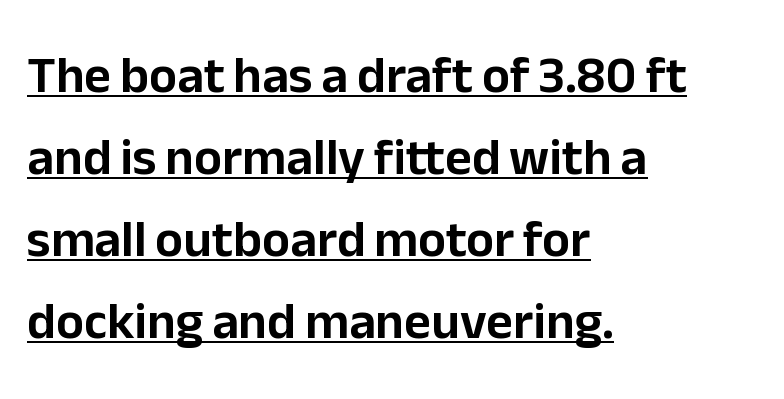
{"serif": "no", "italic": "no", "width": "normal", "stroke_contrast": "low", "x_height": "medium", "monospaced": "no", "underline": "yes", "align": "left", "line_spacing": "normal", "line_spacing_ratio": 1.58, "letter_spacing": "normal", "letter_spacing_em": 0.0, "glyph_px": 52}
